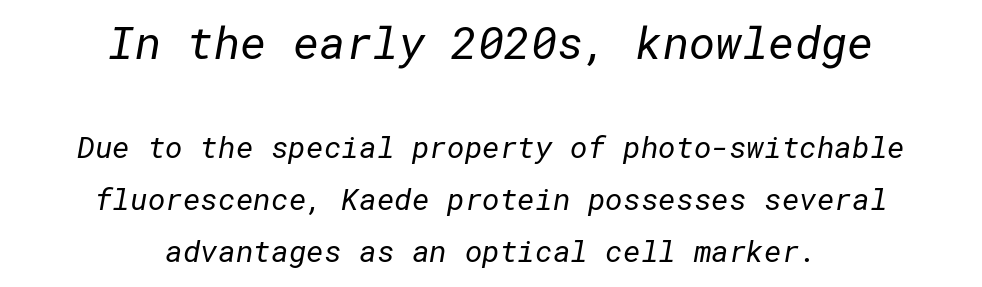
The letterforms sit at book weight or below. Compare the two chunks: the upper has the greater cap height. Check where the strokes stop: nothing finishes them off — pure sans. Underline: absent. Is the block centered? Yes — each line is placed symmetrically about the middle.
